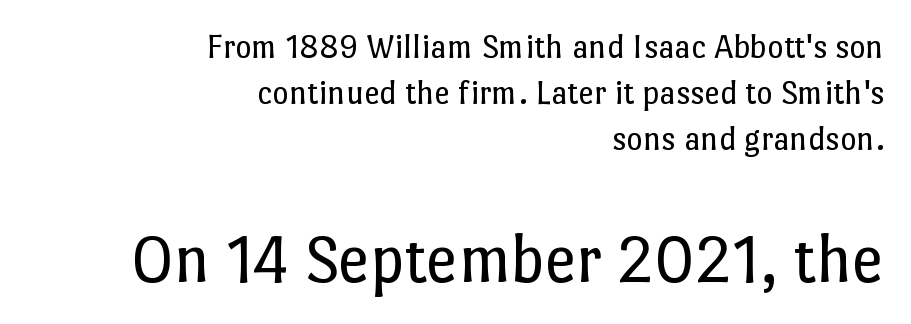
The letterforms sit shoulder to shoulder at normal distance. Line endings align vertically; line beginnings do not. The rendering uses natural spacing where letterforms have individual widths. Bare-footed words on every line.
